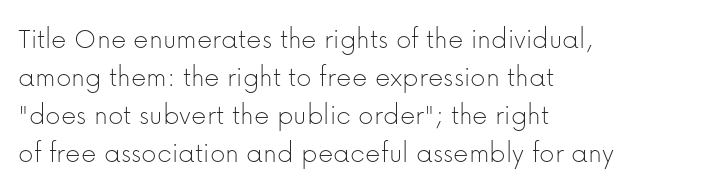
Q: Is the text bold? A: No.
Q: Is the text italic (slanted)? A: No, it is upright.
Q: Is the typeface a serif or a sans-serif typeface? A: Sans-serif.
Q: Is the text underlined? A: No.
Q: How is the paragraph aligned? A: Left-aligned.
Q: Is the spacing between letters normal or unusually wide? A: Normal.
Q: Is the spacing between lines tight, normal or loose? A: Normal.
Q: Width (condensed, normal, or wide)? A: Normal.
Q: Stroke contrast? A: Low.
Q: x-height? A: Medium.
Q: Monospaced? A: No.
